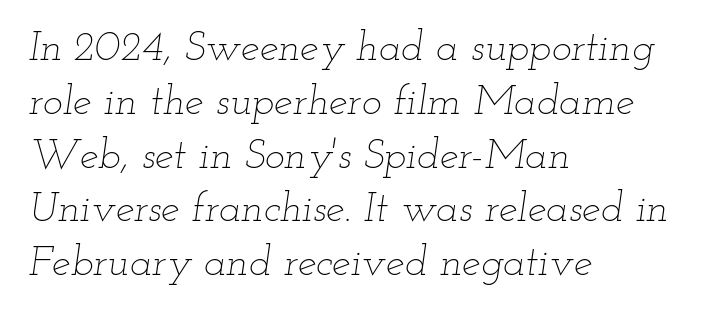
Q: Is the text bold? A: No.
Q: Is the text italic (slanted)? A: Yes, it leans right by about 12 degrees.
Q: Is the text underlined? A: No.
Q: How is the paragraph aligned? A: Left-aligned.
Q: Is the spacing between letters normal or unusually wide? A: Normal.
Q: Is the spacing between lines tight, normal or loose? A: Normal.
Q: Width (condensed, normal, or wide)? A: Wide.
Q: Stroke contrast? A: Low.
Q: x-height? A: Small.
Q: Monospaced? A: No.
